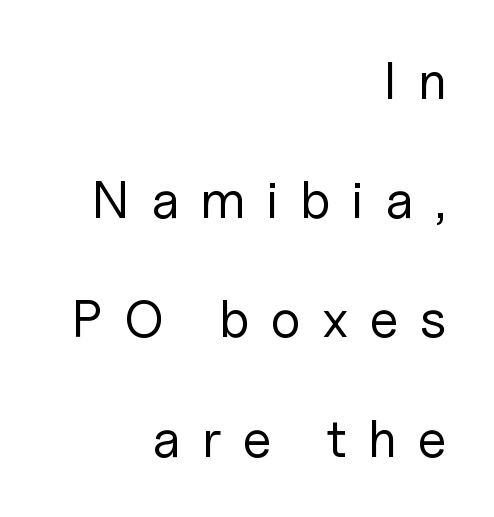
{"serif": "no", "italic": "no", "bold": "no", "weight": "regular", "width": "normal", "stroke_contrast": "low", "x_height": "medium", "monospaced": "no", "underline": "no", "align": "right", "line_spacing": "loose", "line_spacing_ratio": 2.25, "letter_spacing": "wide", "letter_spacing_em": 0.4, "glyph_px": 53}
